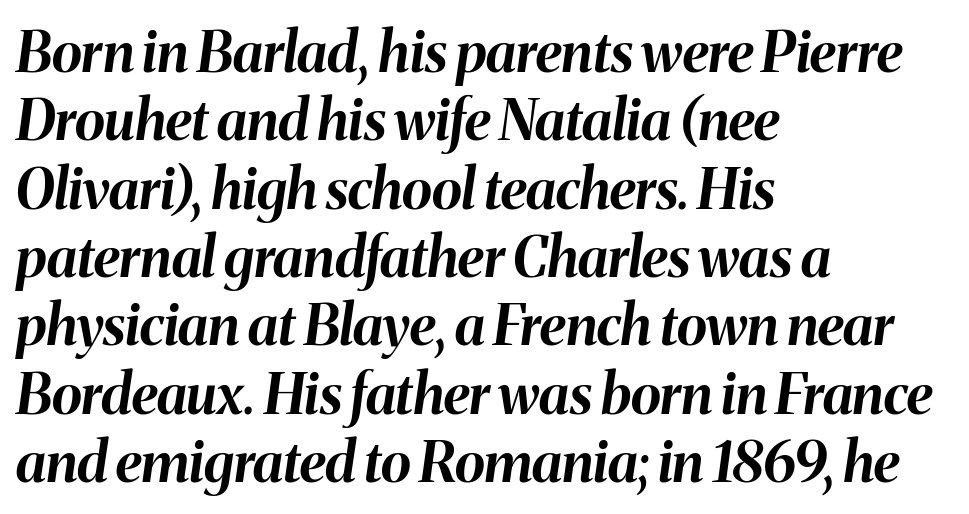
Q: Is the text bold? A: Yes.
Q: Is the text italic (slanted)? A: Yes, it leans right by about 8 degrees.
Q: Is the text underlined? A: No.
Q: How is the paragraph aligned? A: Left-aligned.
Q: Is the spacing between letters normal or unusually wide? A: Normal.
Q: Width (condensed, normal, or wide)? A: Normal.
Q: Stroke contrast? A: Medium.
Q: x-height? A: Medium.
Q: Monospaced? A: No.
